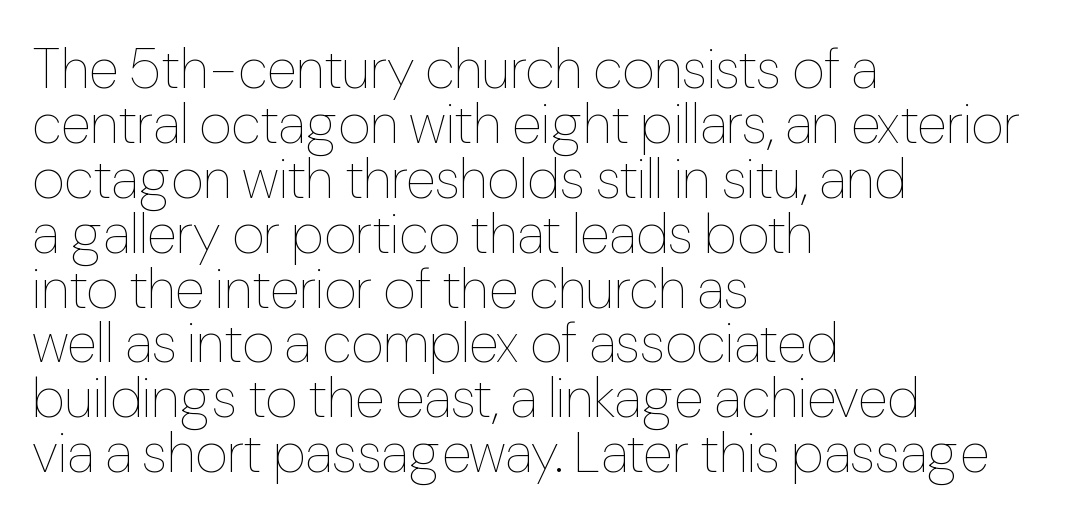
Q: Is the text bold? A: No.
Q: Is the text italic (slanted)? A: No, it is upright.
Q: Is the text underlined? A: No.
Q: How is the paragraph aligned? A: Left-aligned.
Q: Is the spacing between letters normal or unusually wide? A: Normal.
Q: Is the spacing between lines tight, normal or loose? A: Tight.
Q: Width (condensed, normal, or wide)? A: Condensed.
Q: Stroke contrast? A: Low.
Q: x-height? A: Medium.
Q: Monospaced? A: No.
